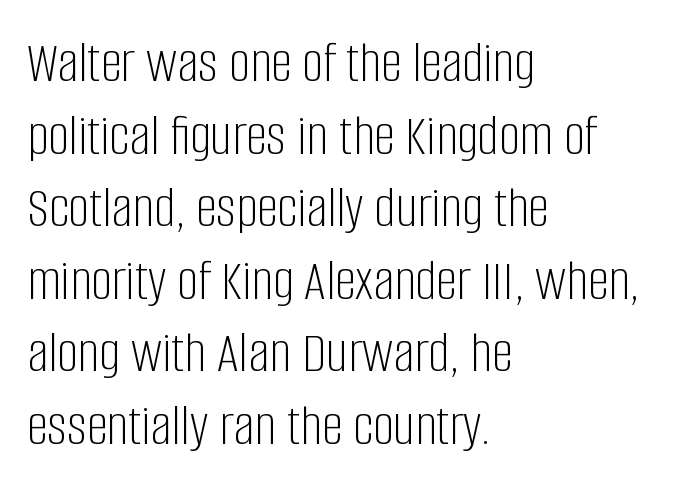
{"serif": "no", "italic": "no", "bold": "no", "weight": "light", "width": "condensed", "stroke_contrast": "low", "x_height": "large", "monospaced": "no", "underline": "no", "align": "left", "line_spacing_ratio": 1.23, "letter_spacing": "normal", "letter_spacing_em": 0.0, "glyph_px": 59}
